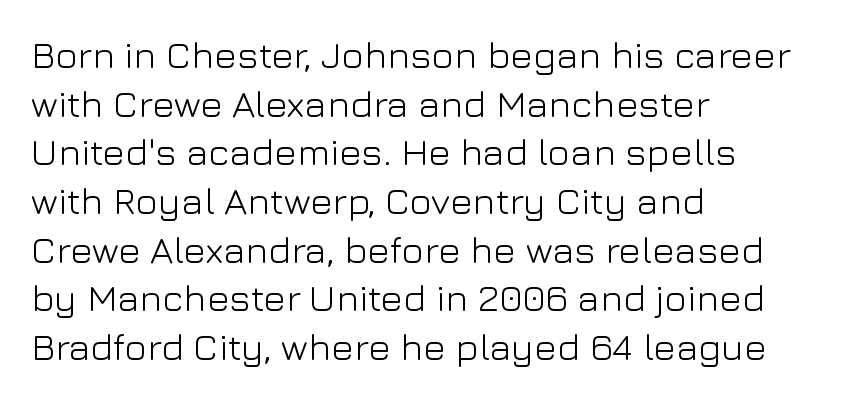
{"serif": "no", "italic": "no", "bold": "no", "weight": "light", "width": "normal", "stroke_contrast": "low", "x_height": "medium", "monospaced": "no", "underline": "no", "align": "left", "line_spacing": "normal", "line_spacing_ratio": 1.28, "letter_spacing": "normal", "letter_spacing_em": 0.0, "glyph_px": 38}
